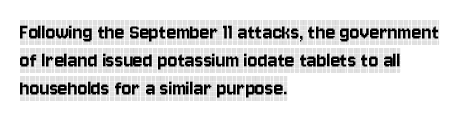
{"italic": "no", "underline": "no", "align": "left", "line_spacing_ratio": 1.21, "letter_spacing": "normal", "letter_spacing_em": 0.0, "glyph_px": 23}
